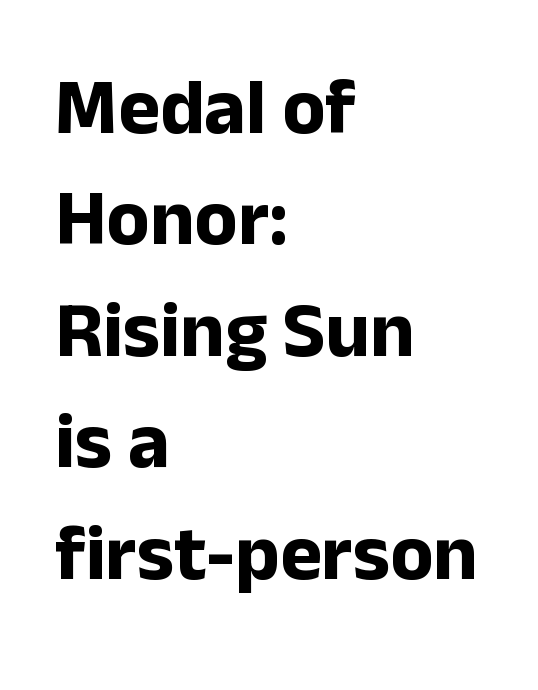
The image shows 79 px bold sans-serif type, upright; set left-aligned, normal line spacing (1.41x), normal letter spacing, not underlined; low stroke contrast and a medium x-height.
